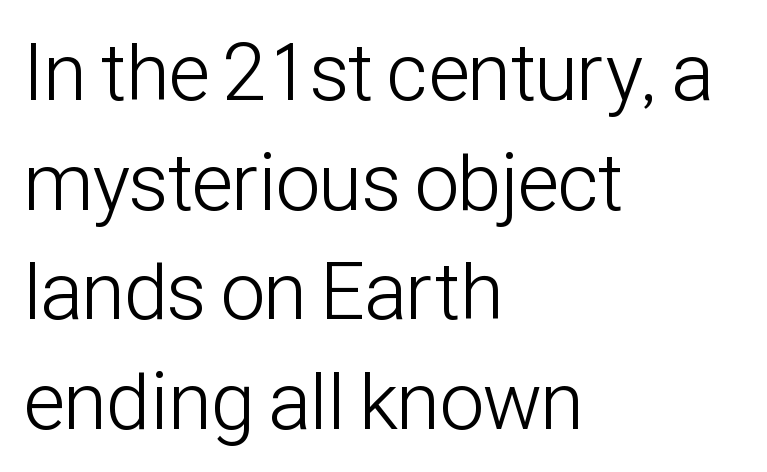
Q: Is the text bold? A: No.
Q: Is the text italic (slanted)? A: No, it is upright.
Q: Is the typeface a serif or a sans-serif typeface? A: Sans-serif.
Q: Is the text underlined? A: No.
Q: How is the paragraph aligned? A: Left-aligned.
Q: Is the spacing between letters normal or unusually wide? A: Normal.
Q: Is the spacing between lines tight, normal or loose? A: Normal.
Q: Width (condensed, normal, or wide)? A: Condensed.
Q: Stroke contrast? A: Low.
Q: x-height? A: Medium.
Q: Monospaced? A: No.
